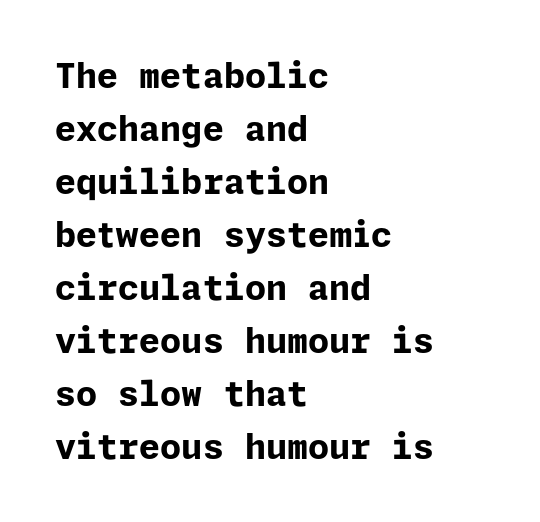
Rule under the text: the space is simply empty. Each new line begins a customary step beneath the previous one. Stroke thickness is high; the sample reads as a true bold. Every character sits straight up, as roman type does.
